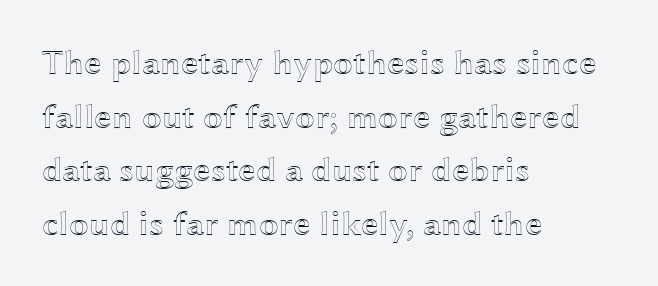
Does the copy run flush right? No — it runs flush left. Spacing verdict: proportional, widths tailored to each character. Descenders hang freely into open space. The letters sit at their default tracking, neither squeezed nor spread. Interline gaps are of average width in this sample.
